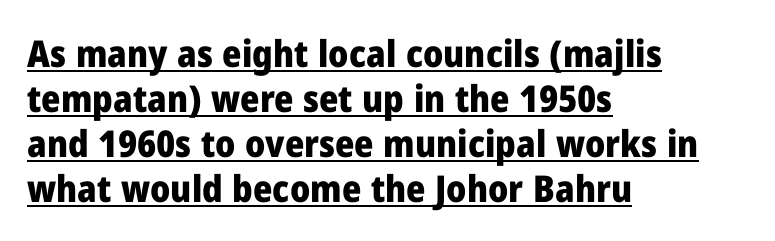
Characters follow at the spacing the type designer built in. All the whitespace from short lines collects on the right. You'd pick this weight for a headline — it's a proper bold. This rendering features underlined lettering. The face used here is proportionally spaced, like ordinary book or web type. Italic: no, the glyphs are upright roman.
